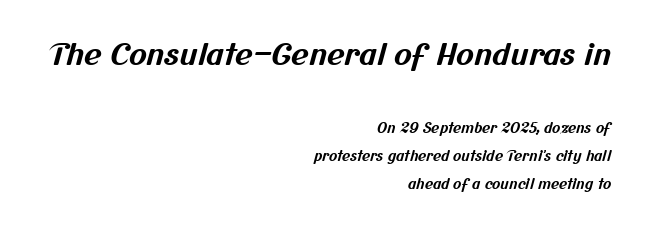
Q: Is the text bold? A: Yes.
Q: Is the typeface a serif or a sans-serif typeface? A: Sans-serif.
Q: Is the text underlined? A: No.
Q: How is the paragraph aligned? A: Right-aligned.
Q: Is the spacing between letters normal or unusually wide? A: Normal.
Q: Is the spacing between lines tight, normal or loose? A: Loose.
Q: Which block of text is set in a larger size, the first (top) or the second (bottom)? A: The first (top) one.
Q: Width (condensed, normal, or wide)? A: Normal.
Q: Stroke contrast? A: Medium.
Q: x-height? A: Medium.
Q: Monospaced? A: No.
